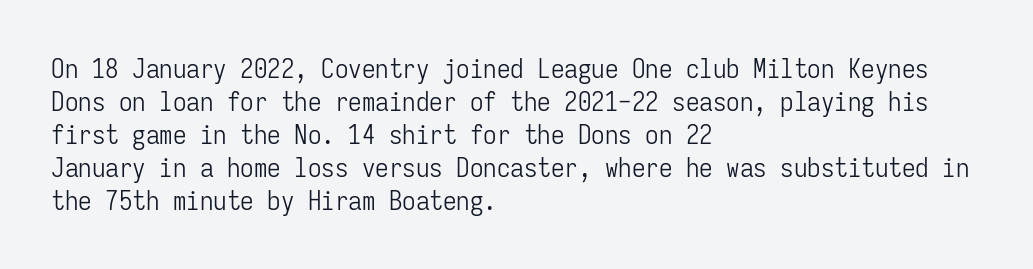
The image shows 27 px text type, upright; set left-aligned, line spacing 1.22x, normal letter spacing, not underlined.
